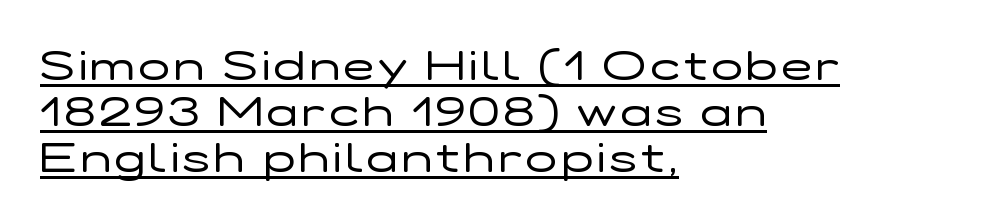
Q: Is the text bold? A: No.
Q: Is the text italic (slanted)? A: No, it is upright.
Q: Is the typeface a serif or a sans-serif typeface? A: Sans-serif.
Q: Is the text underlined? A: Yes.
Q: How is the paragraph aligned? A: Left-aligned.
Q: Is the spacing between lines tight, normal or loose? A: Tight.
Q: Width (condensed, normal, or wide)? A: Wide.
Q: Stroke contrast? A: Low.
Q: x-height? A: Medium.
Q: Monospaced? A: No.
